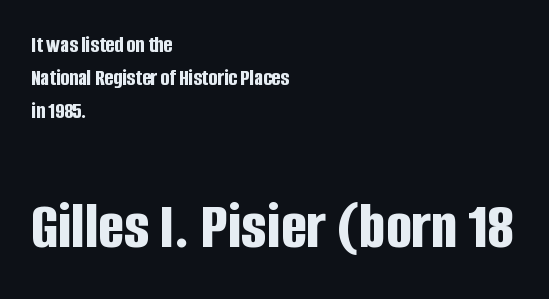
{"serif": "no", "italic": "no", "bold": "yes", "weight": "bold", "width": "condensed", "stroke_contrast": "low", "x_height": "large", "monospaced": "no", "underline": "no", "align": "left", "line_spacing": "normal", "line_spacing_ratio": 1.44, "letter_spacing": "normal", "letter_spacing_em": 0.0, "larger_block": "second", "size_ratio": 2.96, "glyph_px": 68}
